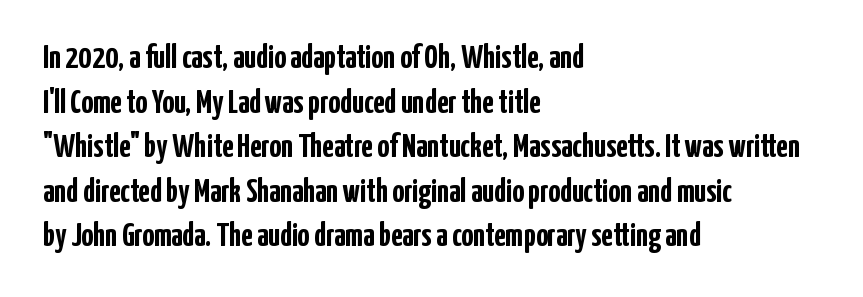
{"serif": "no", "italic": "no", "bold": "yes", "weight": "semibold", "width": "condensed", "stroke_contrast": "low", "x_height": "medium", "monospaced": "no", "underline": "no", "align": "left", "line_spacing": "normal", "line_spacing_ratio": 1.35, "letter_spacing": "normal", "letter_spacing_em": 0.0, "glyph_px": 33}
